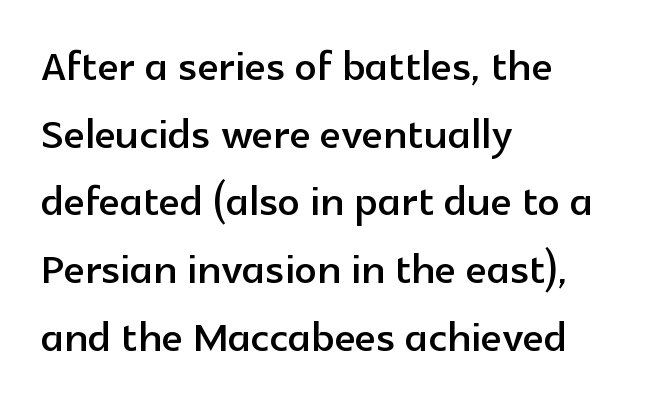
In terms of letterform style, serifs are entirely absent. Here the designer chose a conventional face with non-uniform glyph widths. You can tell it's not italic because the verticals are truly vertical. Unmarked baselines from the first word to the last.
